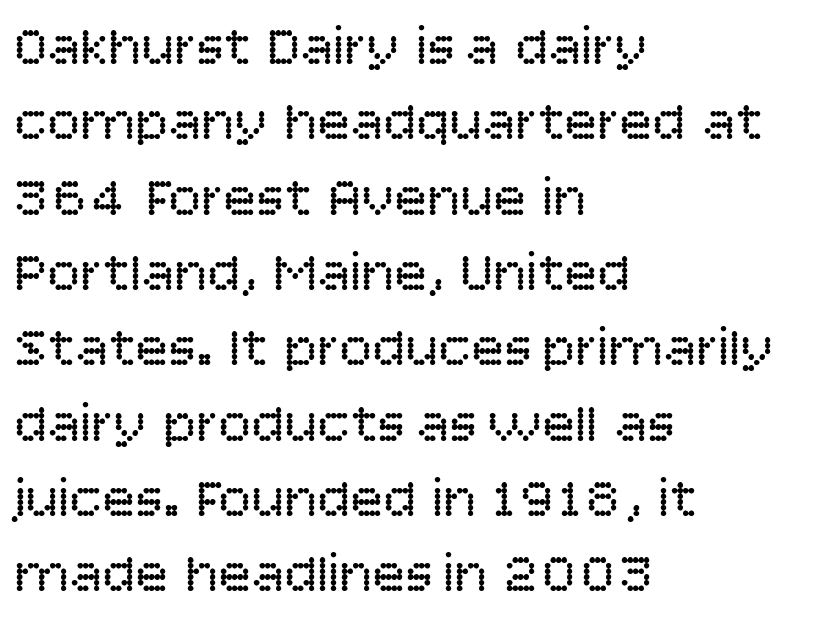
The image shows 55 px regular-weight sans-serif type, upright; set left-aligned, normal line spacing (1.37x), normal letter spacing, not underlined; low stroke contrast and a large x-height.
